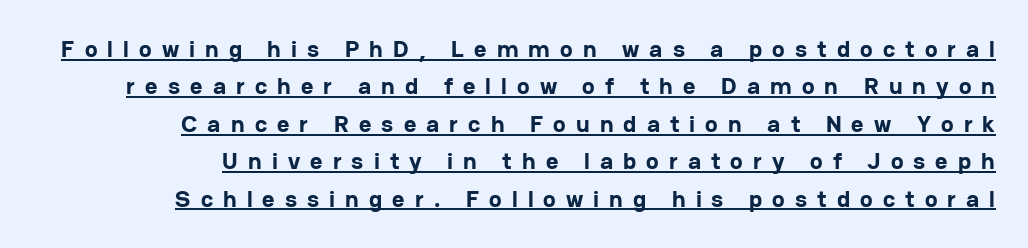
Q: Is the text bold? A: Yes.
Q: Is the text italic (slanted)? A: No, it is upright.
Q: Is the text underlined? A: Yes.
Q: How is the paragraph aligned? A: Right-aligned.
Q: Is the spacing between letters normal or unusually wide? A: Unusually wide.
Q: Is the spacing between lines tight, normal or loose? A: Normal.
